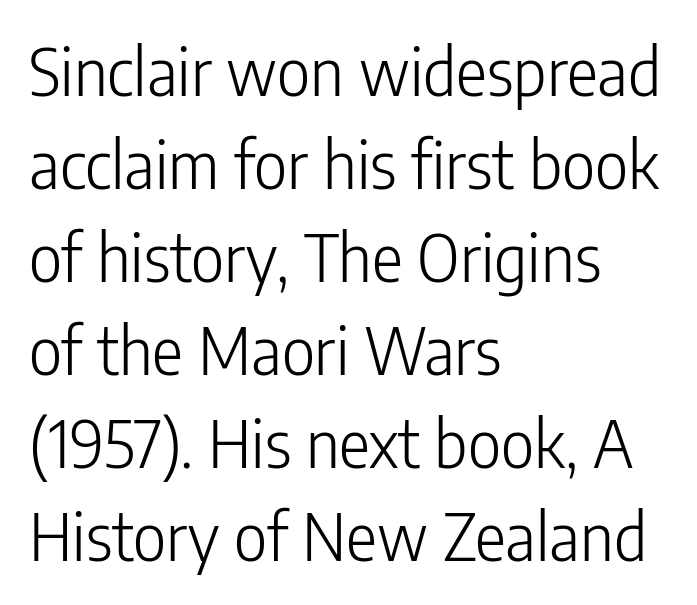
The image shows 65 px light, condensed sans-serif type, upright; set left-aligned, normal line spacing (1.43x), normal letter spacing, not underlined; low stroke contrast and a medium x-height.
